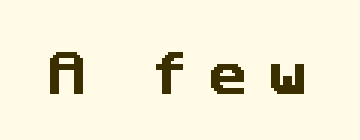
The image shows 48 px sans-serif type; set unusually wide letter spacing (+0.45 em), not underlined; low stroke contrast and a medium x-height.
